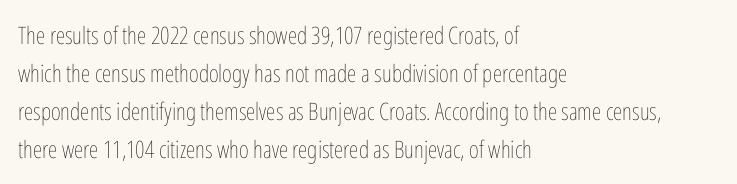
{"italic": "no", "bold": "no", "underline": "no", "align": "left", "line_spacing": "normal", "line_spacing_ratio": 1.58, "letter_spacing": "normal", "letter_spacing_em": 0.0, "glyph_px": 24}
